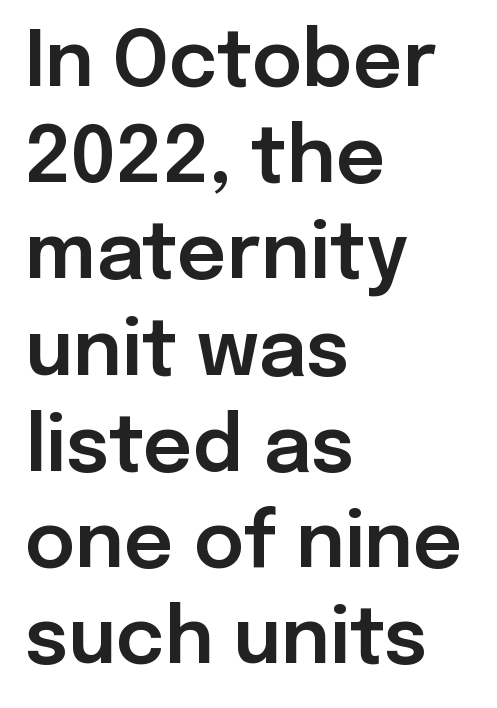
The face used here is a sans, in the tradition of grotesques and geometrics. The tracking reads as untouched default to a designer's eye. The lines in this sample share a left origin and differ only in where they stop. Clear beneath every line of the passage. Style check: upright.
